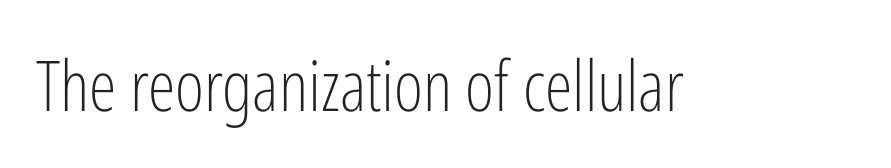
The image shows 70 px light, condensed sans-serif type, upright; set normal letter spacing, not underlined; low stroke contrast and a medium x-height.
